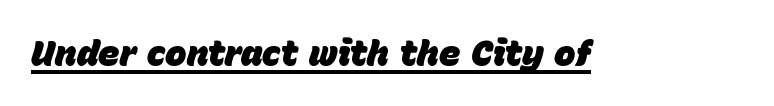
{"italic": "yes", "lean": "right", "slant_degrees": 15, "bold": "yes", "weight": "heavy", "width": "normal", "stroke_contrast": "low", "x_height": "large", "monospaced": "no", "underline": "yes", "letter_spacing": "normal", "letter_spacing_em": 0.0, "glyph_px": 36}
